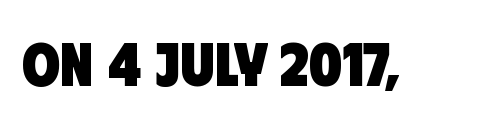
Think of a printed novel: that variable character pitch is what you see here. Look at the bottom of the vertical strokes: they stop flat, with no serifs. Honestly, there is no underline to notice here at all. In terms of letterspacing, this is plain default setting. Strokes here are thick enough to call this a true bold.
